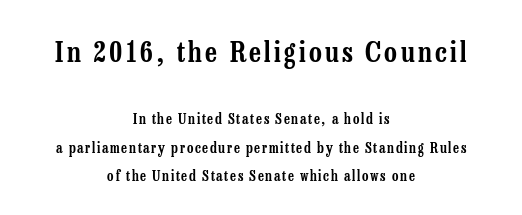
Q: Is the text italic (slanted)? A: No, it is upright.
Q: Is the typeface a serif or a sans-serif typeface? A: Serif.
Q: Is the text underlined? A: No.
Q: How is the paragraph aligned? A: Centered.
Q: Is the spacing between lines tight, normal or loose? A: Loose.
Q: Which block of text is set in a larger size, the first (top) or the second (bottom)? A: The first (top) one.
Q: Width (condensed, normal, or wide)? A: Condensed.
Q: Stroke contrast? A: Low.
Q: x-height? A: Medium.
Q: Monospaced? A: No.
